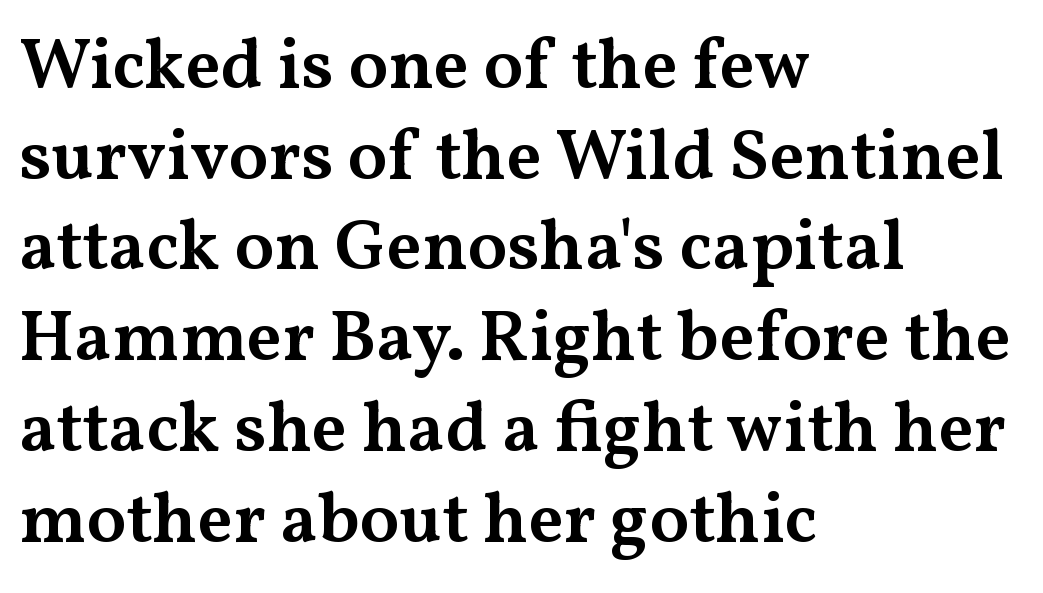
The image shows 72 px semibold, wide serif type, upright; set left-aligned, normal line spacing (1.26x), normal letter spacing, not underlined; medium stroke contrast and a medium x-height.
